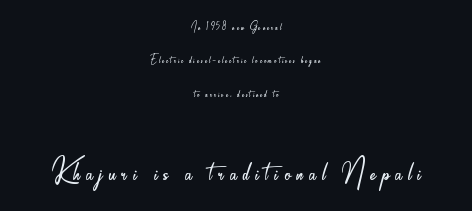
Small over large — that's the arrangement of the two blocks here. The type family on display is of the sans-serif kind. Visually the block forms a symmetrical silhouette, jagged on both flanks. Do the characters align in a grid? No, the font is proportional. A typesetter would call this leading open, well beyond the default.
